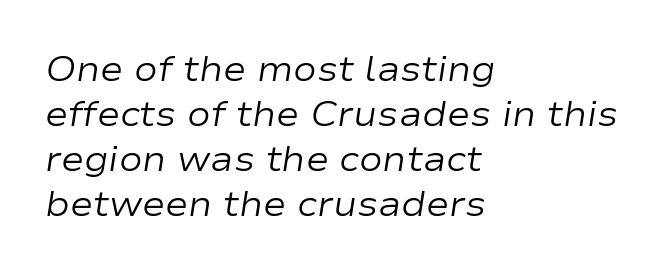
{"italic": "yes", "lean": "right", "slant_degrees": 9, "bold": "no", "weight": "regular", "width": "wide", "stroke_contrast": "low", "x_height": "medium", "monospaced": "no", "underline": "no", "align": "left", "line_spacing": "normal", "line_spacing_ratio": 1.29, "letter_spacing": "normal", "letter_spacing_em": 0.0, "glyph_px": 35}
